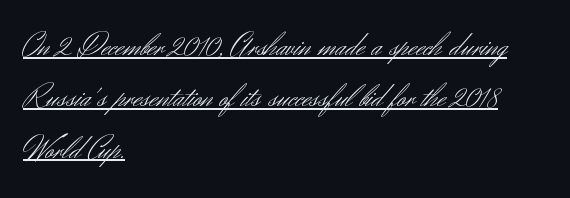
The image shows 34 px light sans-serif type; set left-aligned, normal line spacing (1.51x), normal letter spacing, underlined; medium stroke contrast and a small x-height.
